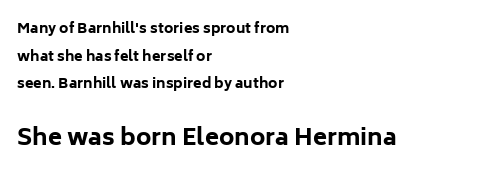
{"italic": "no", "bold": "yes", "underline": "no", "align": "left", "line_spacing": "loose", "line_spacing_ratio": 1.98, "letter_spacing": "normal", "letter_spacing_em": 0.0, "larger_block": "second", "size_ratio": 1.64, "glyph_px": 23}
